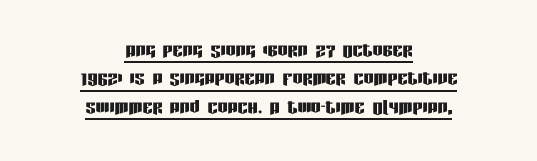
{"italic": "no", "underline": "yes", "align": "center", "line_spacing": "tight", "line_spacing_ratio": 1.14, "letter_spacing": "normal", "letter_spacing_em": 0.0, "glyph_px": 25}
